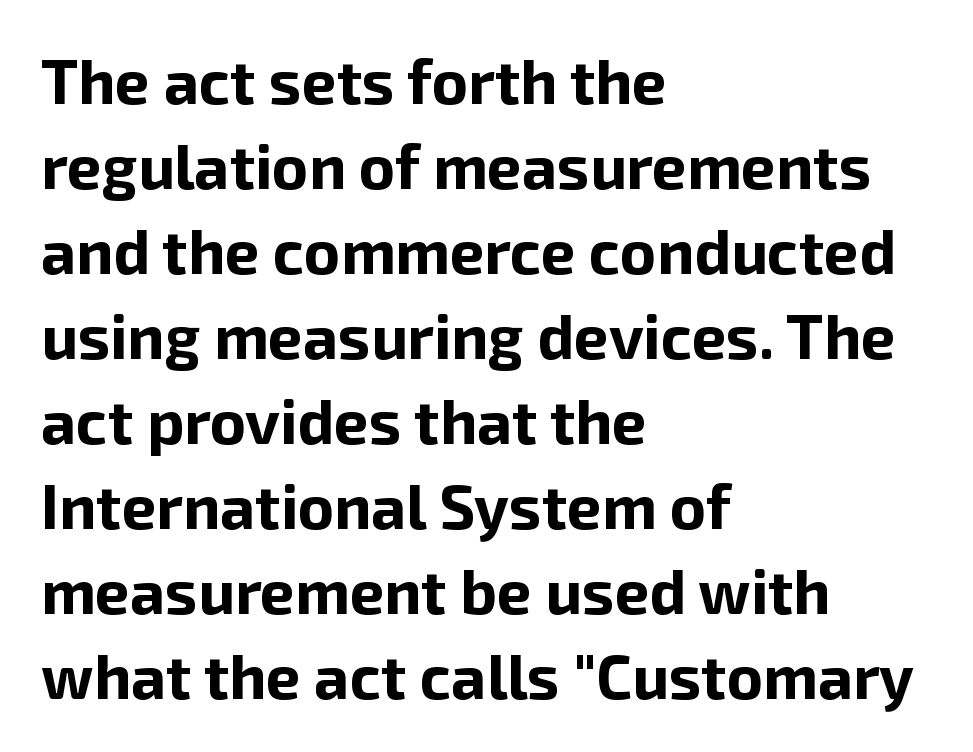
{"serif": "no", "italic": "no", "bold": "yes", "weight": "bold", "width": "normal", "stroke_contrast": "low", "x_height": "medium", "monospaced": "no", "underline": "no", "align": "left", "line_spacing": "normal", "line_spacing_ratio": 1.37, "letter_spacing": "normal", "letter_spacing_em": 0.0, "glyph_px": 62}
